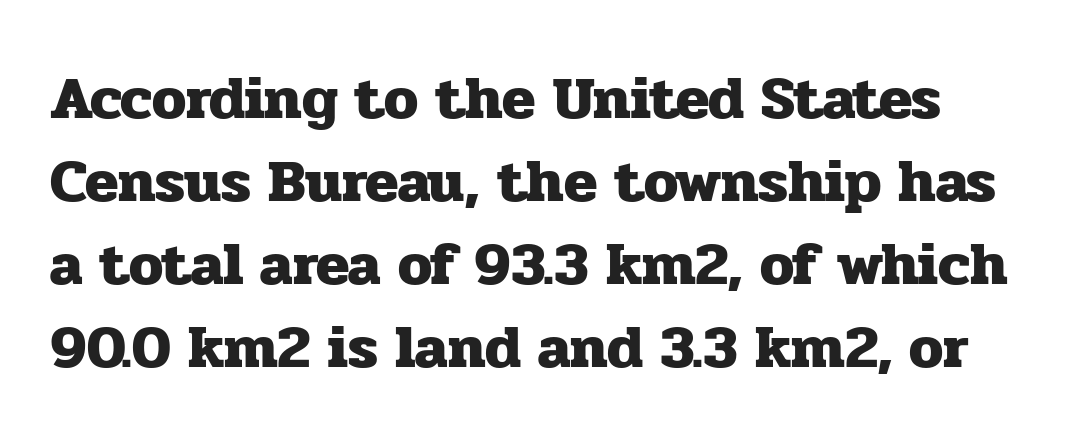
Q: Is the text bold? A: Yes.
Q: Is the text italic (slanted)? A: No, it is upright.
Q: Is the typeface a serif or a sans-serif typeface? A: Serif.
Q: Is the text underlined? A: No.
Q: Is the spacing between letters normal or unusually wide? A: Normal.
Q: Is the spacing between lines tight, normal or loose? A: Normal.
Q: Width (condensed, normal, or wide)? A: Normal.
Q: Stroke contrast? A: Low.
Q: x-height? A: Medium.
Q: Monospaced? A: No.
